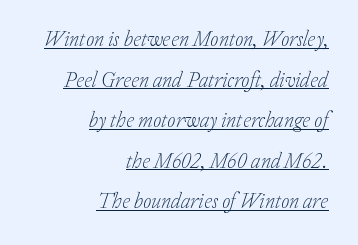
The lines in this sample share a right terminus and differ only in where they begin. How are the letters spaced? Ordinarily, with no added tracking. The passage shown leans; its letterforms are oblique. Compared with typical paragraphs, the rows here are farther apart.
